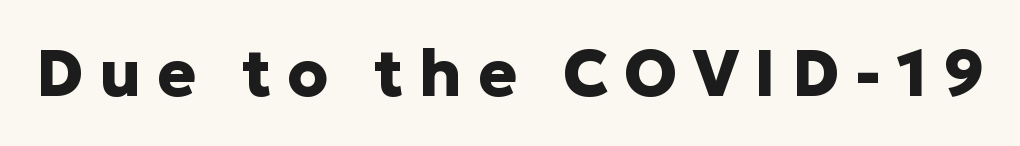
Q: Is the text bold? A: Yes.
Q: Is the text italic (slanted)? A: No, it is upright.
Q: Is the typeface a serif or a sans-serif typeface? A: Sans-serif.
Q: Is the text underlined? A: No.
Q: Is the spacing between letters normal or unusually wide? A: Unusually wide.
Q: Width (condensed, normal, or wide)? A: Normal.
Q: Stroke contrast? A: Low.
Q: x-height? A: Medium.
Q: Monospaced? A: No.
